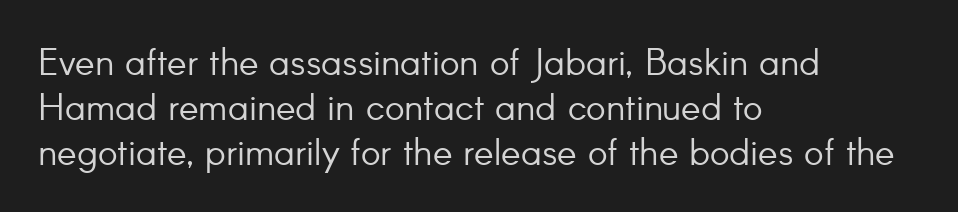
{"serif": "no", "italic": "no", "bold": "no", "weight": "light", "width": "normal", "stroke_contrast": "low", "x_height": "small", "monospaced": "no", "underline": "no", "align": "left", "line_spacing_ratio": 1.22, "letter_spacing": "normal", "letter_spacing_em": 0.0, "glyph_px": 37}
